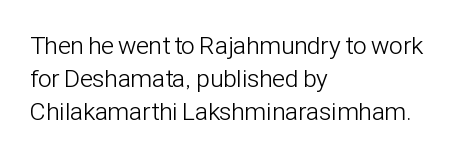
The setting favours the left margin, as ordinary paragraphs usually do. The letters stand upright; this is a roman face. Does the leading feel generous? No, just average. The passage shown has conventional tracking throughout. Each stroke keeps to a modest, everyday thickness or less.
